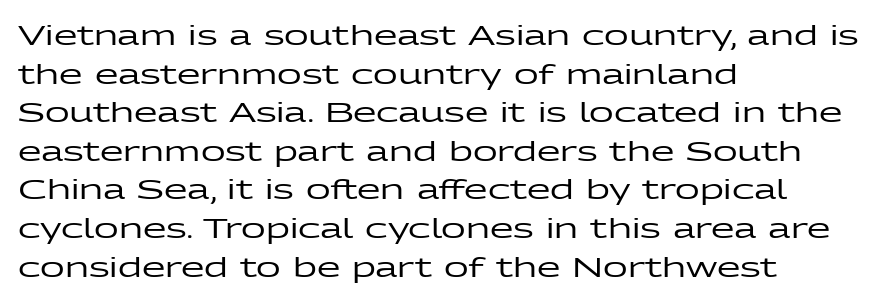
Tracking value appears to be zero — textbook default spacing. The font's upright variant was chosen for this text. Alignment: flush left. Rows of type keep a routine distance in the vertical direction. This rendering features lettering with no underline.
